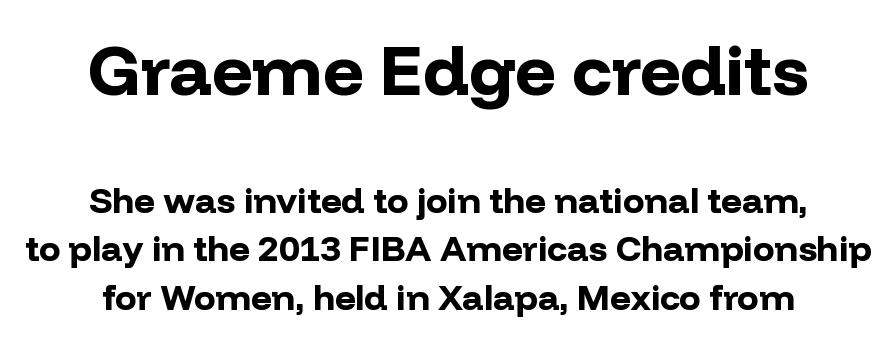
{"serif": "no", "italic": "no", "bold": "yes", "weight": "bold", "width": "normal", "stroke_contrast": "low", "x_height": "medium", "monospaced": "no", "underline": "no", "align": "center", "line_spacing": "normal", "line_spacing_ratio": 1.35, "letter_spacing": "normal", "letter_spacing_em": 0.0, "larger_block": "first", "size_ratio": 1.97, "glyph_px": 71}
